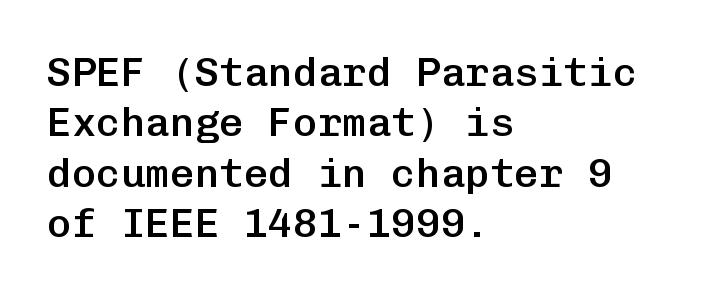
{"serif": "no", "italic": "no", "bold": "semi", "weight": "semibold", "width": "normal", "stroke_contrast": "low", "x_height": "medium", "monospaced": "yes", "underline": "no", "align": "left", "line_spacing_ratio": 1.23, "letter_spacing": "normal", "letter_spacing_em": 0.0, "glyph_px": 41}
